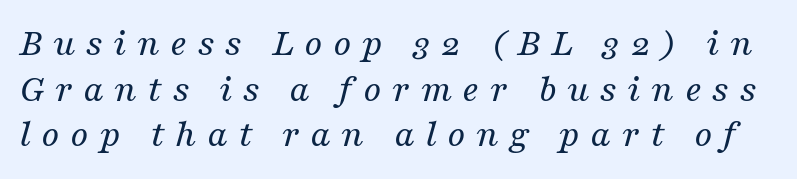
{"serif": "yes", "italic": "yes", "lean": "right", "slant_degrees": 16, "bold": "no", "weight": "regular", "width": "normal", "stroke_contrast": "medium", "x_height": "medium", "monospaced": "no", "underline": "no", "line_spacing": "tight", "line_spacing_ratio": 1.14, "letter_spacing": "wide", "letter_spacing_em": 0.26, "glyph_px": 40}
